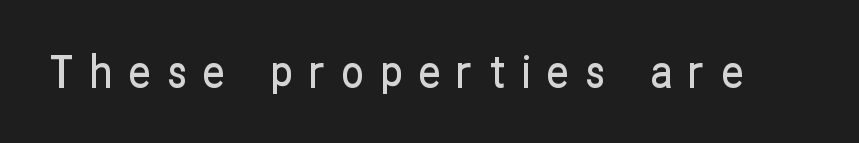
Q: Is the text italic (slanted)? A: No, it is upright.
Q: Is the typeface a serif or a sans-serif typeface? A: Sans-serif.
Q: Is the text underlined? A: No.
Q: Is the spacing between letters normal or unusually wide? A: Unusually wide.
Q: Width (condensed, normal, or wide)? A: Condensed.
Q: Stroke contrast? A: Low.
Q: x-height? A: Medium.
Q: Monospaced? A: No.
